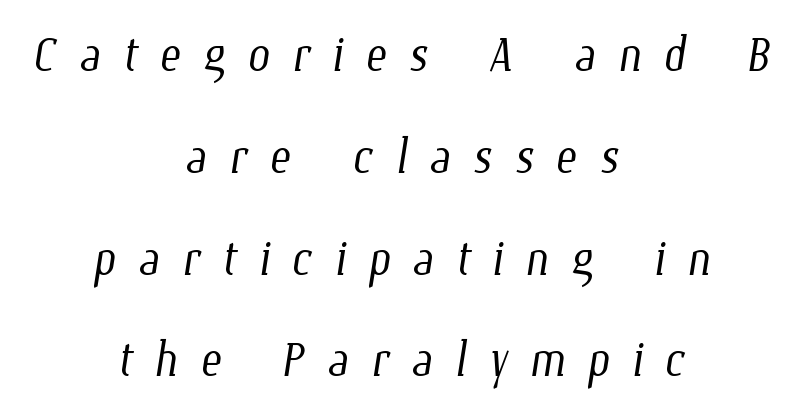
{"bold": "no", "weight": "light", "width": "condensed", "stroke_contrast": "low", "x_height": "medium", "monospaced": "no", "underline": "no", "align": "center", "line_spacing": "normal", "line_spacing_ratio": 1.59, "letter_spacing": "wide", "letter_spacing_em": 0.34, "glyph_px": 64}
